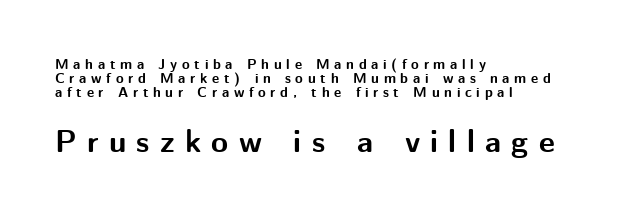
{"serif": "no", "italic": "no", "bold": "yes", "weight": "bold", "width": "normal", "stroke_contrast": "medium", "x_height": "medium", "monospaced": "no", "underline": "no", "align": "left", "line_spacing": "tight", "line_spacing_ratio": 1.0, "letter_spacing": "wide", "letter_spacing_em": 0.33, "larger_block": "second", "size_ratio": 2.21, "glyph_px": 31}
